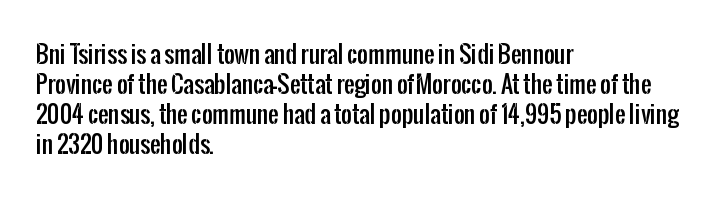
The rendering keeps characters at their native spacing. The string is rendered with underlining switched off. It's the straight-up-and-down kind of type. The paragraph has a hard left edge and a soft right edge. One glance says typical: line gaps are just what's usual.
